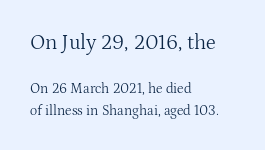
One-word summary of the alignment: left. Between these two stacked blocks, the higher one wins on size. Stroke thickness stays within the range of a standard reading face or lighter. Anything drawn beneath the words? Only blank space. Summary of vertical rhythm: regular, with standard interline spacing.
